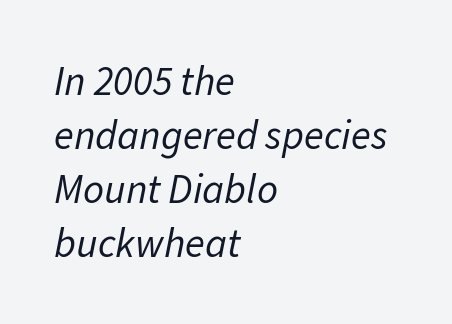
The image shows 41 px regular-weight type, italic (leaning right); set left-aligned, normal line spacing (1.32x), normal letter spacing, not underlined; low stroke contrast and a medium x-height.
